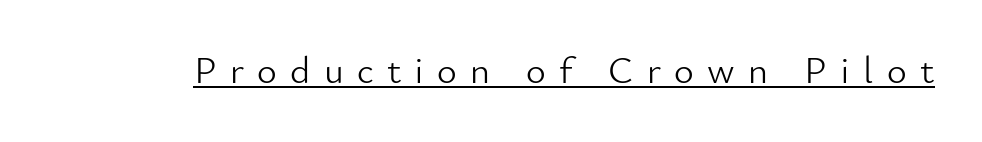
The face used here appears with an underline applied. Look at the bottom of the vertical strokes: they stop flat, with no serifs. Nothing heavy about these letters — not bold at all. Ordinary non-slanted type is in use. Think of a printed novel: that variable character pitch is what you see here. The tracking reads as deliberately expanded to a designer's eye.
